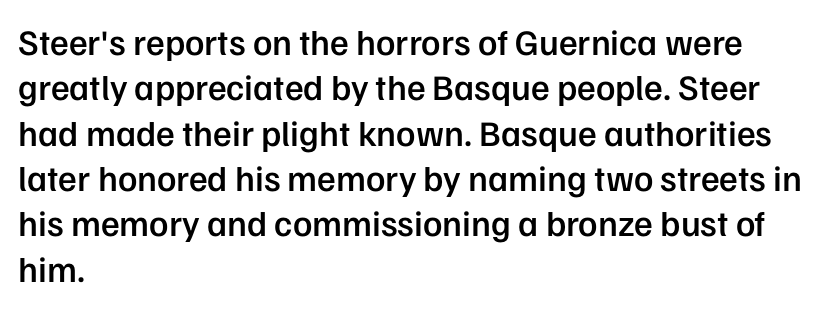
Q: Is the text bold? A: Semi-bold.
Q: Is the text italic (slanted)? A: No, it is upright.
Q: Is the typeface a serif or a sans-serif typeface? A: Sans-serif.
Q: Is the text underlined? A: No.
Q: How is the paragraph aligned? A: Left-aligned.
Q: Is the spacing between letters normal or unusually wide? A: Normal.
Q: Is the spacing between lines tight, normal or loose? A: Normal.
Q: Width (condensed, normal, or wide)? A: Normal.
Q: Stroke contrast? A: Low.
Q: x-height? A: Medium.
Q: Monospaced? A: No.
